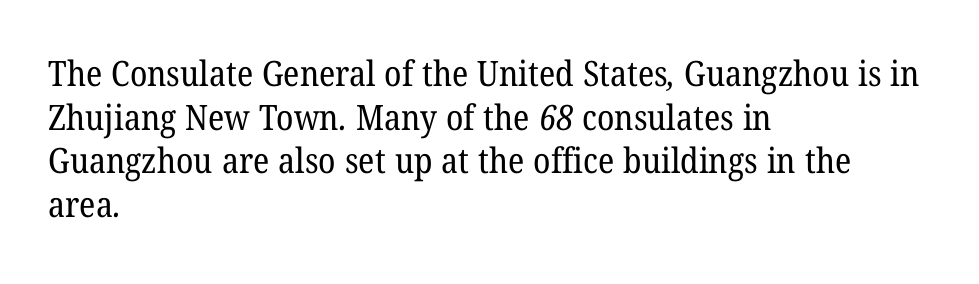
The image shows 35 px regular-weight serif type; set left-aligned, normal line spacing (1.25x), normal letter spacing, not underlined; low stroke contrast and a medium x-height.
